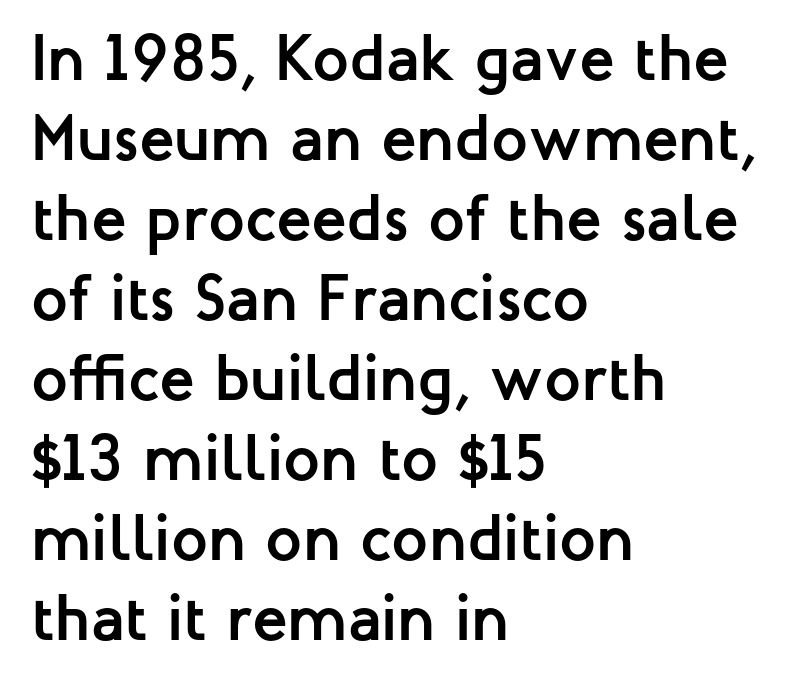
{"serif": "no", "italic": "no", "bold": "yes", "weight": "semibold", "width": "normal", "stroke_contrast": "low", "x_height": "medium", "monospaced": "no", "underline": "no", "align": "left", "line_spacing_ratio": 1.23, "letter_spacing": "normal", "letter_spacing_em": 0.0, "glyph_px": 65}
